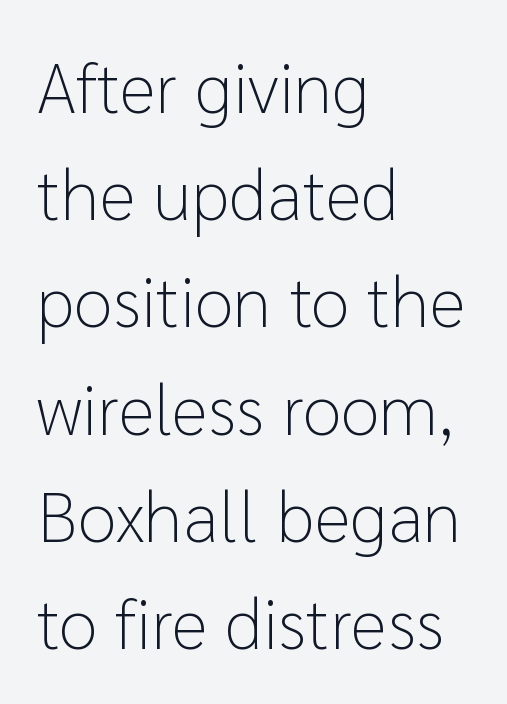
{"serif": "no", "italic": "no", "bold": "no", "weight": "light", "width": "normal", "stroke_contrast": "low", "x_height": "medium", "monospaced": "no", "underline": "no", "align": "left", "line_spacing": "normal", "line_spacing_ratio": 1.51, "letter_spacing": "normal", "letter_spacing_em": 0.0, "glyph_px": 71}
